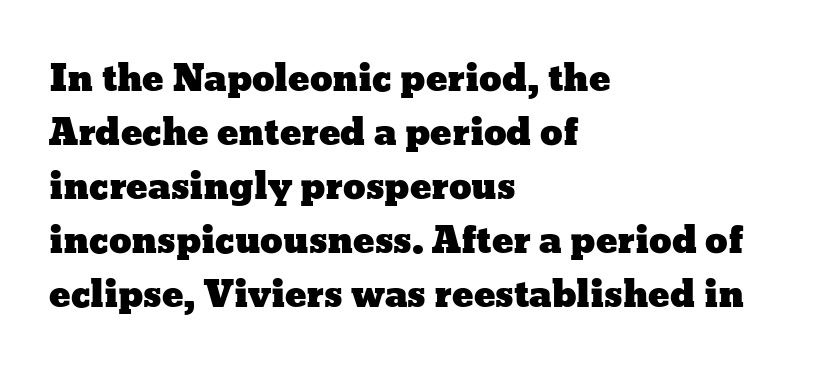
Q: Is the text italic (slanted)? A: No, it is upright.
Q: Is the text underlined? A: No.
Q: How is the paragraph aligned? A: Left-aligned.
Q: Is the spacing between letters normal or unusually wide? A: Normal.
Q: Is the spacing between lines tight, normal or loose? A: Normal.
Q: Width (condensed, normal, or wide)? A: Wide.
Q: Stroke contrast? A: Low.
Q: x-height? A: Medium.
Q: Monospaced? A: No.
